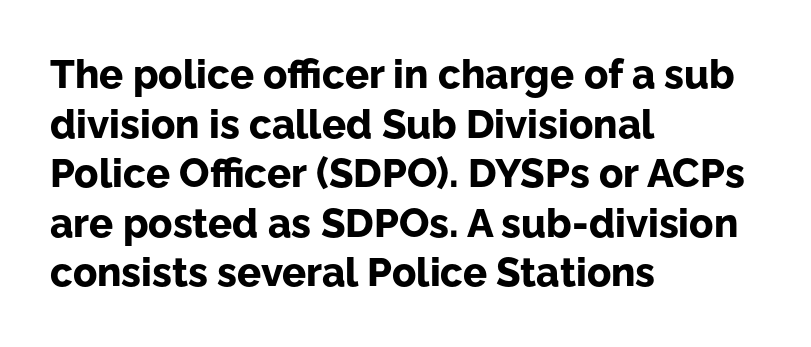
{"serif": "no", "italic": "no", "bold": "yes", "weight": "bold", "width": "normal", "stroke_contrast": "low", "x_height": "medium", "monospaced": "no", "underline": "no", "align": "left", "line_spacing_ratio": 1.24, "letter_spacing": "normal", "letter_spacing_em": 0.0, "glyph_px": 40}
